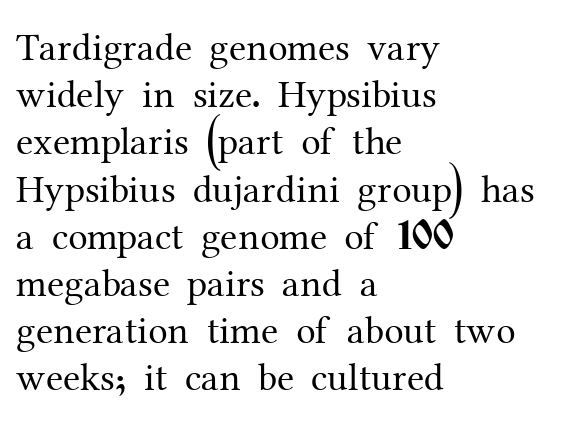
The letterforms sit shoulder to shoulder at normal distance. The typeface has the unassuming heft of standard copy or less. Lines of text with bare space underneath. The axis of the letterforms is exactly vertical. All the whitespace from short lines collects on the right. The face used here is proportionally spaced, like ordinary book or web type.
